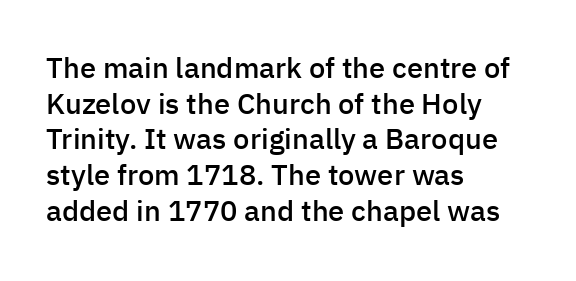
Caption: semibold face, moderately heavy strokes. The passage is arranged the way most books set body copy — flush left. The passage shown is typeset with a sans-serif family. A clean baseline with only descenders dipping below it. Here the designer chose a conventional face with non-uniform glyph widths. Does extra space separate the letters? No, they use regular spacing.
